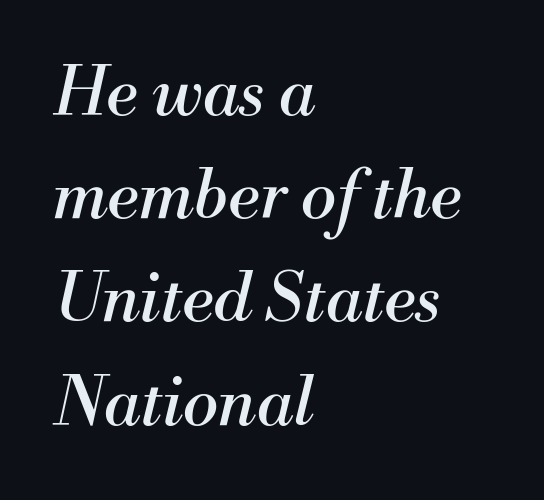
The image shows 67 px regular-weight serif type, italic (leaning right); set left-aligned, normal line spacing (1.54x), normal letter spacing, not underlined; medium stroke contrast and a small x-height.
